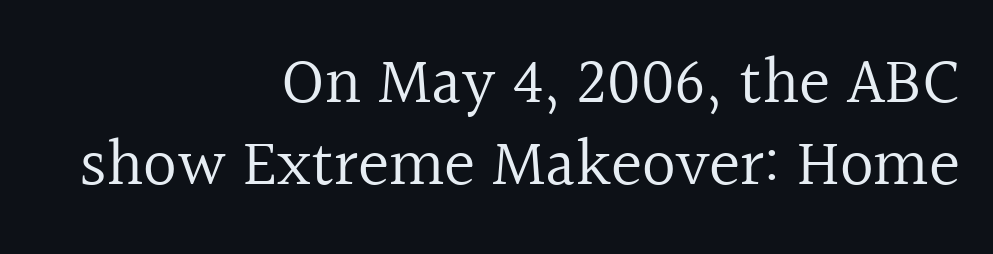
{"serif": "yes", "italic": "no", "bold": "no", "weight": "regular", "width": "normal", "x_height": "medium", "monospaced": "no", "underline": "no", "align": "right", "line_spacing": "normal", "line_spacing_ratio": 1.25, "letter_spacing": "normal", "letter_spacing_em": 0.0, "glyph_px": 66}
